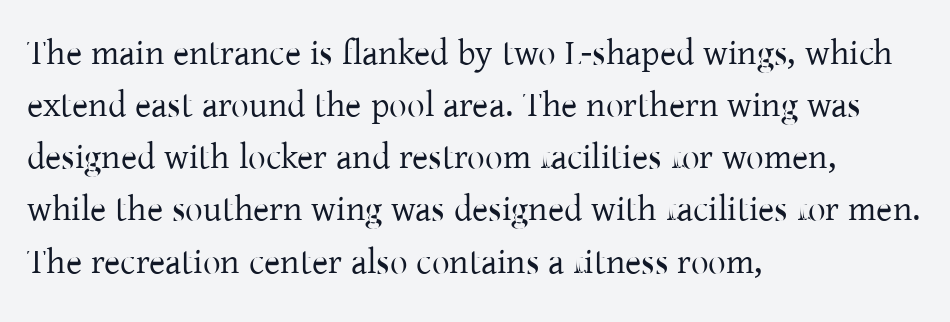
Q: Is the text bold? A: No.
Q: Is the text italic (slanted)? A: No, it is upright.
Q: Is the typeface a serif or a sans-serif typeface? A: Serif.
Q: Is the text underlined? A: No.
Q: How is the paragraph aligned? A: Left-aligned.
Q: Is the spacing between letters normal or unusually wide? A: Normal.
Q: Is the spacing between lines tight, normal or loose? A: Normal.
Q: Width (condensed, normal, or wide)? A: Normal.
Q: Stroke contrast? A: Low.
Q: x-height? A: Medium.
Q: Monospaced? A: No.
